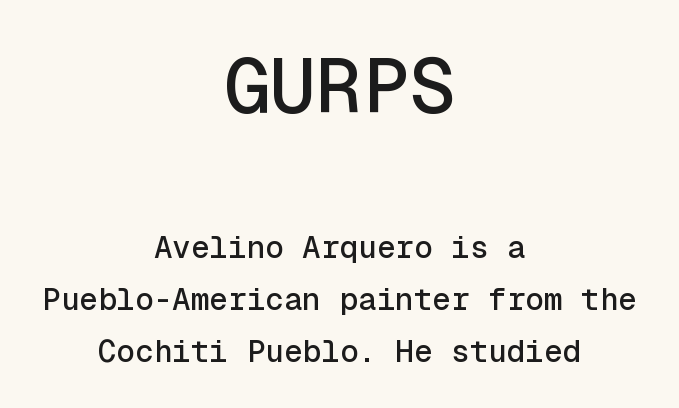
{"serif": "no", "italic": "no", "width": "normal", "x_height": "medium", "monospaced": "yes", "underline": "no", "align": "center", "line_spacing": "normal", "line_spacing_ratio": 1.68, "letter_spacing": "normal", "letter_spacing_em": 0.0, "larger_block": "first", "size_ratio": 2.48, "glyph_px": 77}
